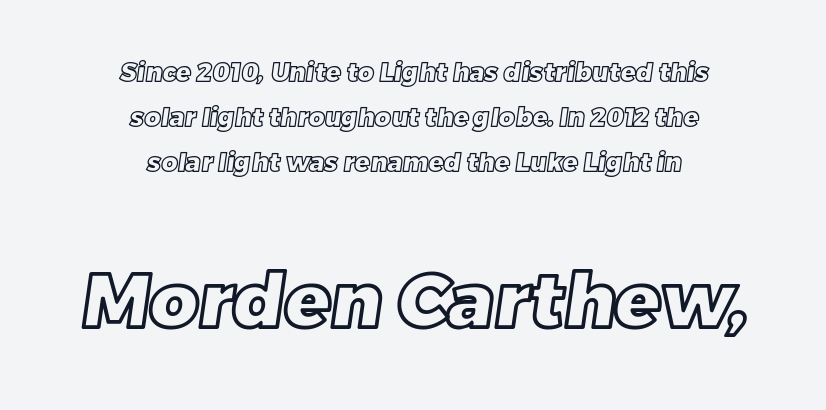
{"width": "normal", "x_height": "large", "monospaced": "no", "underline": "no", "align": "center", "line_spacing_ratio": 1.81, "letter_spacing": "normal", "letter_spacing_em": 0.0, "larger_block": "second", "size_ratio": 3.0, "glyph_px": 75}
